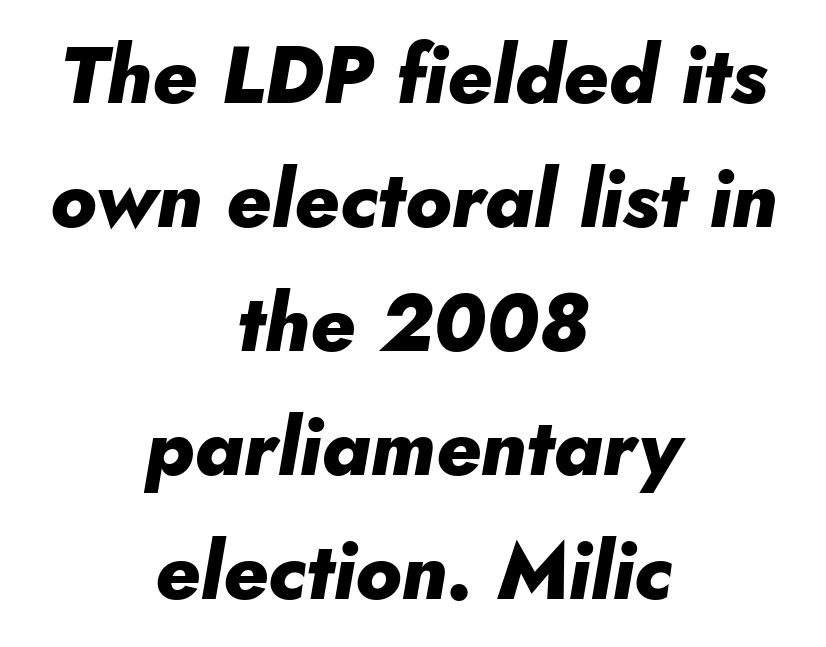
{"italic": "yes", "lean": "right", "slant_degrees": 10, "bold": "yes", "weight": "heavy", "width": "normal", "stroke_contrast": "low", "x_height": "small", "monospaced": "no", "underline": "no", "align": "center", "line_spacing": "normal", "line_spacing_ratio": 1.55, "letter_spacing": "normal", "letter_spacing_em": 0.0, "glyph_px": 80}
